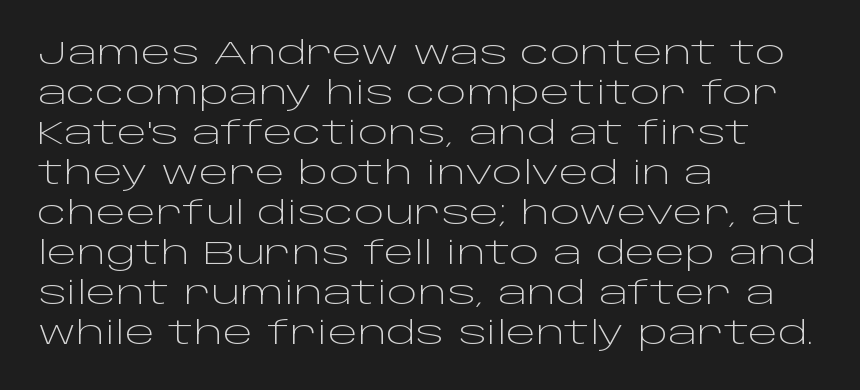
Plain, unruled lines of type. Whoever set this chose a conventional vertical rhythm. The gaps between neighbouring characters are ordinary and unremarkable. The letterforms sit at book weight or below. These lines are set flush left with a ragged right edge. You can tell it's not italic because the verticals are truly vertical.
